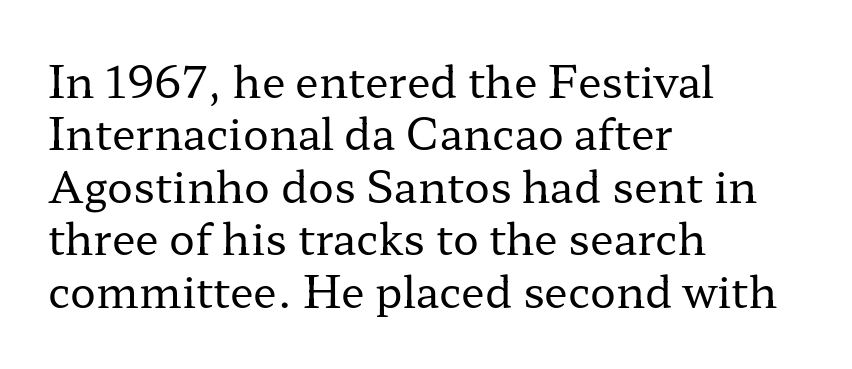
{"serif": "yes", "italic": "no", "bold": "no", "weight": "regular", "width": "wide", "stroke_contrast": "low", "x_height": "medium", "monospaced": "no", "underline": "no", "align": "left", "line_spacing_ratio": 1.22, "letter_spacing": "normal", "letter_spacing_em": 0.0, "glyph_px": 43}
